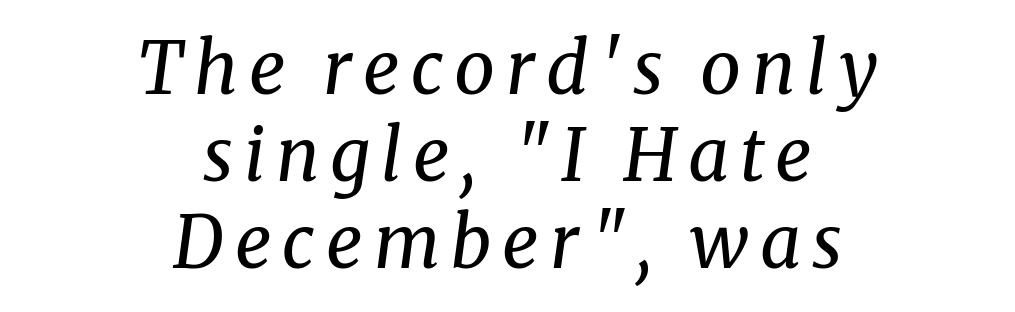
The zone under the glyphs is completely vacant. Character widths vary here, with narrow letters taking less room than wide ones. The letters look calm and open, with moderate or lighter stems. The lettering tilts uniformly, giving the passage an italic look. Notice how the passage keeps no hard edge, just a central spine. Check where the strokes stop: tiny serifs finish them off.
